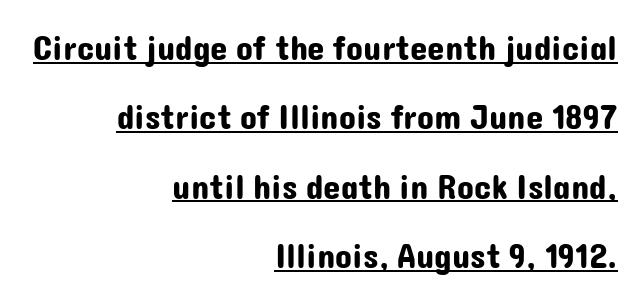
Q: Is the text italic (slanted)? A: No, it is upright.
Q: Is the typeface a serif or a sans-serif typeface? A: Sans-serif.
Q: Is the text underlined? A: Yes.
Q: How is the paragraph aligned? A: Right-aligned.
Q: Is the spacing between letters normal or unusually wide? A: Normal.
Q: Is the spacing between lines tight, normal or loose? A: Loose.
Q: Width (condensed, normal, or wide)? A: Normal.
Q: Stroke contrast? A: Low.
Q: x-height? A: Medium.
Q: Monospaced? A: No.
